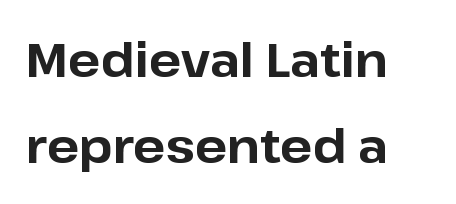
The image shows 47 px bold sans-serif type, upright; set left-aligned, line spacing 1.84x, normal letter spacing, not underlined; low stroke contrast and a medium x-height.
